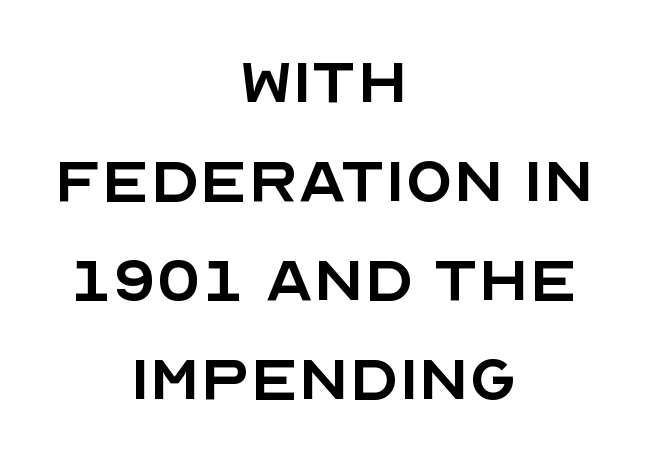
Q: Is the text bold? A: No.
Q: Is the text italic (slanted)? A: No, it is upright.
Q: Is the typeface a serif or a sans-serif typeface? A: Sans-serif.
Q: Is the text underlined? A: No.
Q: How is the paragraph aligned? A: Centered.
Q: Is the spacing between letters normal or unusually wide? A: Normal.
Q: Is the spacing between lines tight, normal or loose? A: Normal.
Q: Width (condensed, normal, or wide)? A: Normal.
Q: x-height? A: Large.
Q: Monospaced? A: No.
